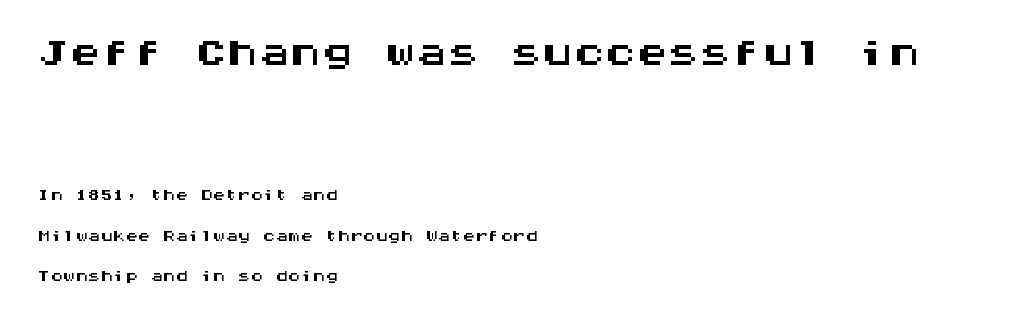
The image shows 63 px wide sans-serif type, upright, monospaced; set left-aligned, normal line spacing (1.62x), normal letter spacing, not underlined; the first (top) block is 2.52x larger; medium stroke contrast and a large x-height.
